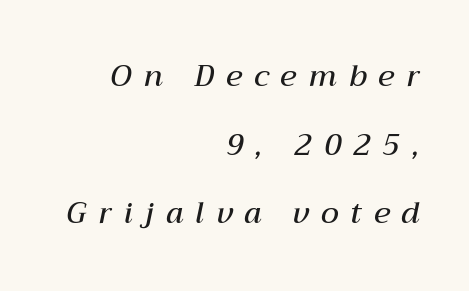
{"italic": "yes", "lean": "right", "slant_degrees": 12, "bold": "semi", "weight": "semibold", "width": "normal", "stroke_contrast": "medium", "x_height": "medium", "monospaced": "no", "underline": "no", "align": "right", "line_spacing": "loose", "line_spacing_ratio": 2.29, "letter_spacing": "wide", "letter_spacing_em": 0.4, "glyph_px": 30}
